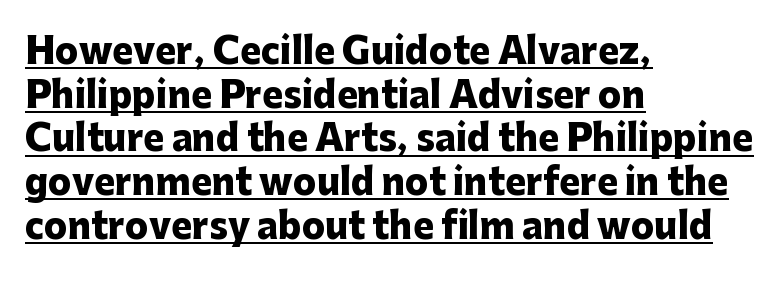
{"serif": "no", "italic": "no", "bold": "yes", "weight": "heavy", "width": "normal", "stroke_contrast": "low", "x_height": "medium", "monospaced": "no", "underline": "yes", "align": "left", "line_spacing": "normal", "line_spacing_ratio": 1.25, "letter_spacing": "normal", "letter_spacing_em": 0.0, "glyph_px": 35}
